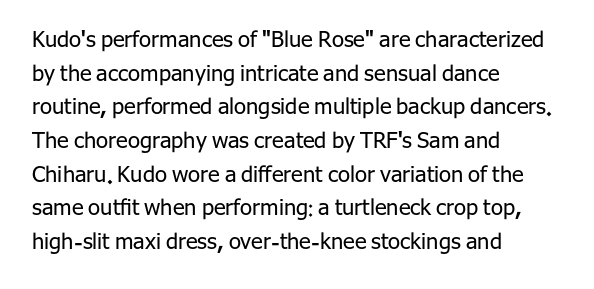
Q: Is the text bold? A: No.
Q: Is the text italic (slanted)? A: No, it is upright.
Q: Is the text underlined? A: No.
Q: How is the paragraph aligned? A: Left-aligned.
Q: Is the spacing between letters normal or unusually wide? A: Normal.
Q: Is the spacing between lines tight, normal or loose? A: Normal.
